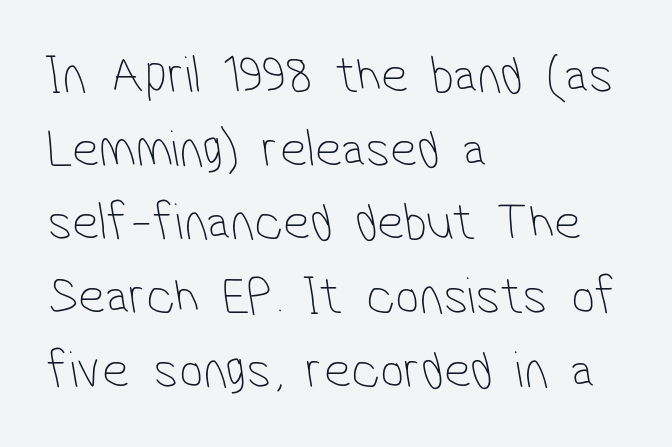
Q: Is the text bold? A: No.
Q: Is the typeface a serif or a sans-serif typeface? A: Sans-serif.
Q: Is the text underlined? A: No.
Q: How is the paragraph aligned? A: Left-aligned.
Q: Is the spacing between letters normal or unusually wide? A: Normal.
Q: Is the spacing between lines tight, normal or loose? A: Normal.
Q: Width (condensed, normal, or wide)? A: Condensed.
Q: Stroke contrast? A: Low.
Q: x-height? A: Medium.
Q: Monospaced? A: No.
